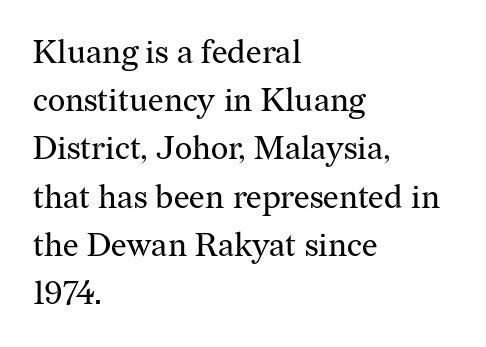
Q: Is the text bold? A: No.
Q: Is the text italic (slanted)? A: No, it is upright.
Q: Is the typeface a serif or a sans-serif typeface? A: Serif.
Q: Is the text underlined? A: No.
Q: How is the paragraph aligned? A: Left-aligned.
Q: Is the spacing between letters normal or unusually wide? A: Normal.
Q: Is the spacing between lines tight, normal or loose? A: Normal.
Q: Width (condensed, normal, or wide)? A: Normal.
Q: Stroke contrast? A: Medium.
Q: x-height? A: Medium.
Q: Monospaced? A: No.
